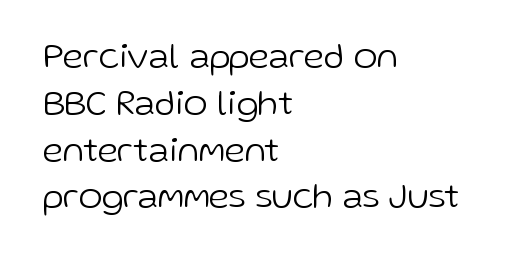
The line-height multiplier appears to be the usual default. The axis of the letterforms is exactly vertical. Honestly, there is no underline to notice here at all. The face used here is rendered with its standard letterfit.
